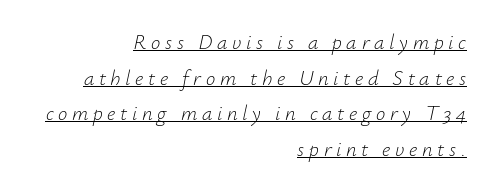
Q: Is the text bold? A: No.
Q: Is the text italic (slanted)? A: Yes, it leans right by about 12 degrees.
Q: Is the text underlined? A: Yes.
Q: How is the paragraph aligned? A: Right-aligned.
Q: Is the spacing between letters normal or unusually wide? A: Unusually wide.
Q: Is the spacing between lines tight, normal or loose? A: Normal.
